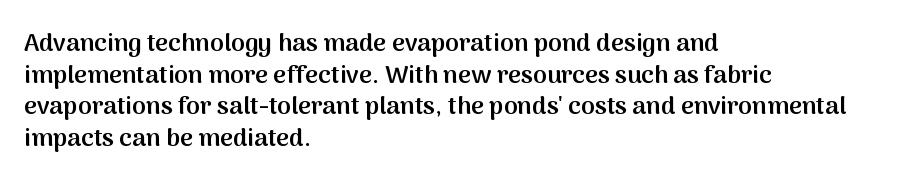
A semibold gives these letters moderate extra thickness, short of bold. The vertical gap from one line to the next is medium. The axis of the letterforms is exactly vertical. A typesetter would call this zero additional tracking. Plain, unruled lines of type. Leftover space on each line is placed entirely after the last word.
